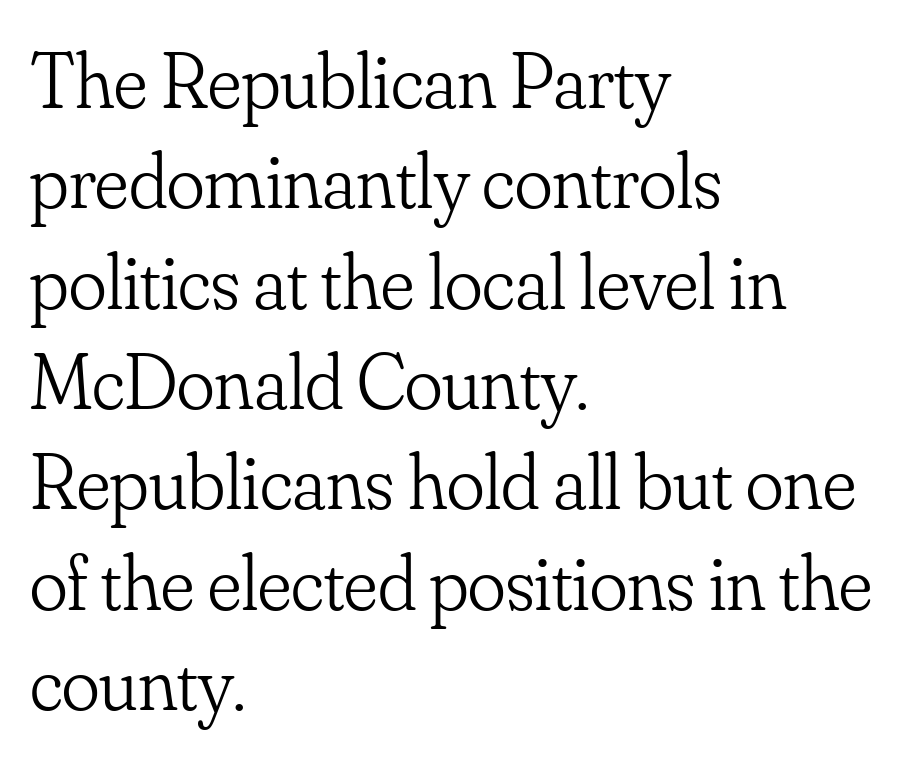
A roman cut, with each character standing at attention. You could not count columns in this text — the font is proportionally spaced. These lines sit exactly where default settings would place them. The paragraph shown leans on its left margin. This reads as an unemphasized weight, regular at the heaviest. Just letters on the line, the space beneath them empty.
